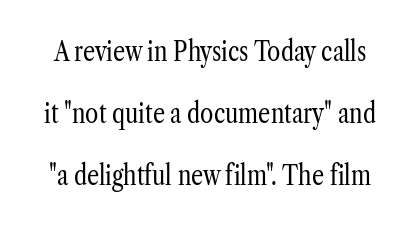
The string is rendered with underlining switched off. Short note: letters normally spaced. The lettering stays uniformly vertical, giving the passage a roman look. Stem width sits at or under what a default text font uses. How would I describe the line gaps? Wide and relaxed.
